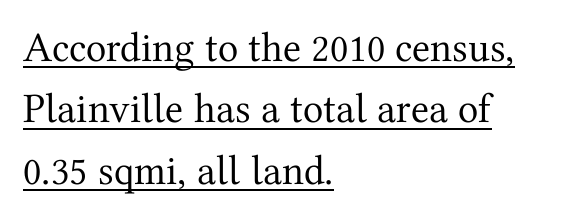
{"serif": "yes", "italic": "no", "bold": "no", "weight": "regular", "width": "normal", "stroke_contrast": "medium", "x_height": "medium", "monospaced": "no", "underline": "yes", "align": "left", "line_spacing": "normal", "line_spacing_ratio": 1.46, "letter_spacing": "normal", "letter_spacing_em": 0.0, "glyph_px": 42}
